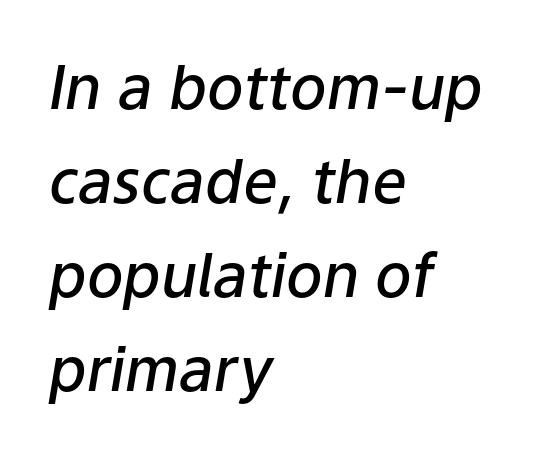
The image shows 61 px semibold type, italic (leaning right); set left-aligned, normal line spacing (1.54x), normal letter spacing, not underlined; low stroke contrast and a medium x-height.
